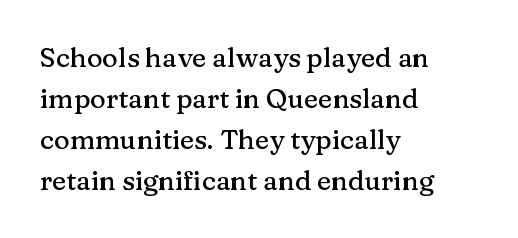
The image shows 27 px text type, upright; set left-aligned, normal line spacing (1.52x), normal letter spacing, not underlined.
